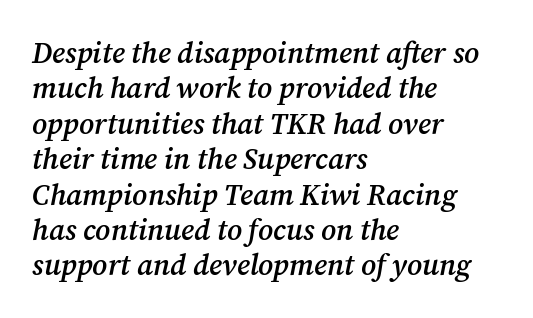
Each letter's strokes conclude with small projecting serifs. The rendering applies a slant to the glyphs. All the whitespace from short lines collects on the right. Does the weight exceed regular? Yes, but only to semibold.
